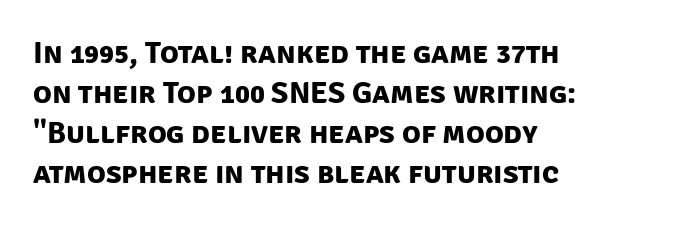
Q: Is the text bold? A: Yes.
Q: Is the typeface a serif or a sans-serif typeface? A: Sans-serif.
Q: Is the text underlined? A: No.
Q: How is the paragraph aligned? A: Left-aligned.
Q: Is the spacing between letters normal or unusually wide? A: Normal.
Q: Is the spacing between lines tight, normal or loose? A: Normal.
Q: Width (condensed, normal, or wide)? A: Normal.
Q: Stroke contrast? A: Low.
Q: x-height? A: Large.
Q: Monospaced? A: No.
